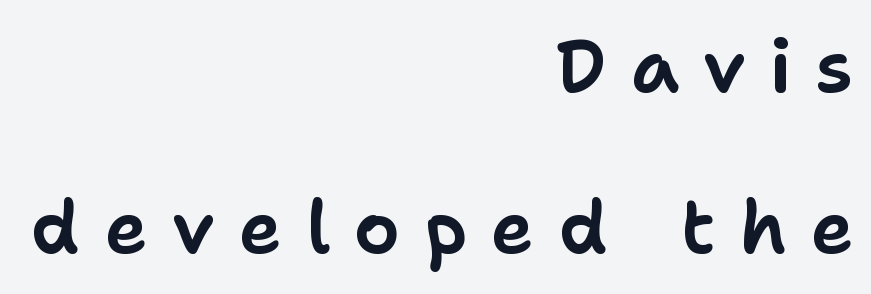
{"serif": "no", "italic": "no", "width": "normal", "stroke_contrast": "low", "x_height": "medium", "monospaced": "no", "underline": "no", "align": "right", "line_spacing": "loose", "line_spacing_ratio": 2.2, "letter_spacing": "wide", "letter_spacing_em": 0.33, "glyph_px": 73}
